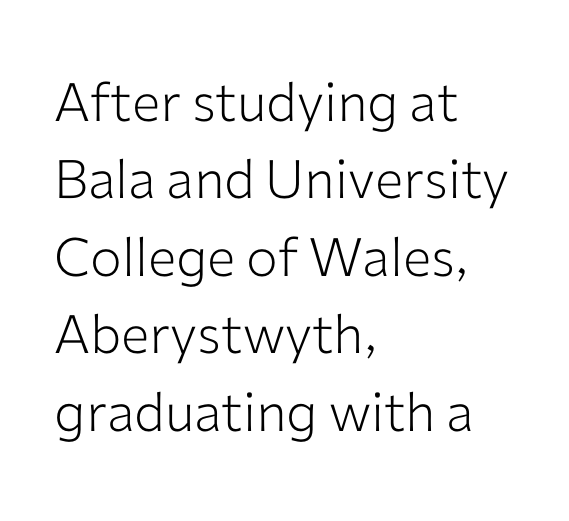
These lines were composed using upright roman letters. Serif or sans? Sans — the stroke terminals are bare. Vertical spacing — default. The zone under the glyphs is completely vacant. The paragraph shown leans on its left margin.
